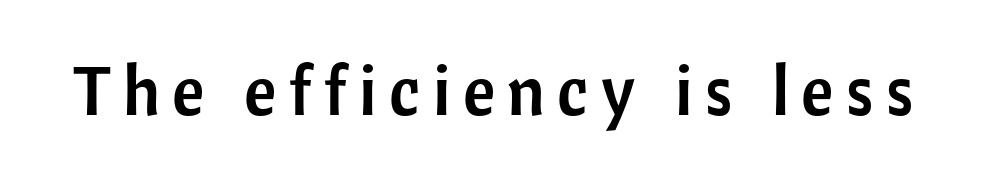
{"serif": "no", "italic": "no", "width": "normal", "stroke_contrast": "low", "x_height": "medium", "monospaced": "no", "underline": "no", "glyph_px": 69}
